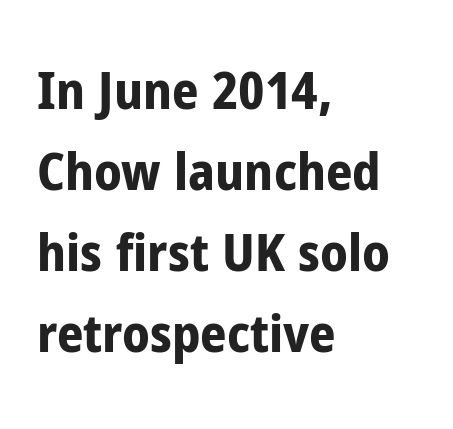
The image shows 52 px bold, condensed sans-serif type, upright; set left-aligned, normal line spacing (1.56x), normal letter spacing, not underlined; low stroke contrast and a medium x-height.
